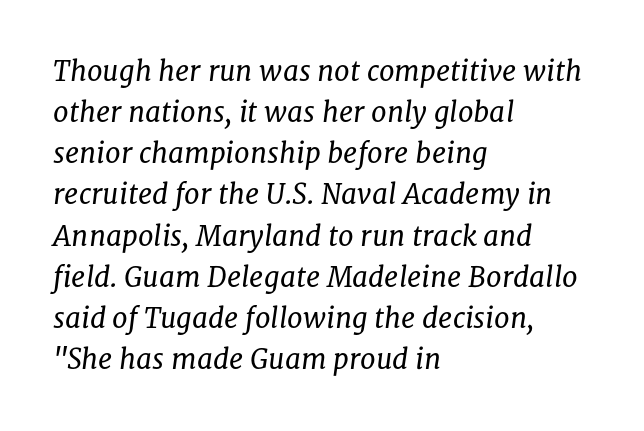
Q: Is the text bold? A: No.
Q: Is the text italic (slanted)? A: Yes, it leans right by about 8 degrees.
Q: Is the typeface a serif or a sans-serif typeface? A: Serif.
Q: Is the text underlined? A: No.
Q: How is the paragraph aligned? A: Left-aligned.
Q: Is the spacing between letters normal or unusually wide? A: Normal.
Q: Is the spacing between lines tight, normal or loose? A: Normal.
Q: Width (condensed, normal, or wide)? A: Normal.
Q: Stroke contrast? A: Low.
Q: x-height? A: Medium.
Q: Monospaced? A: No.
